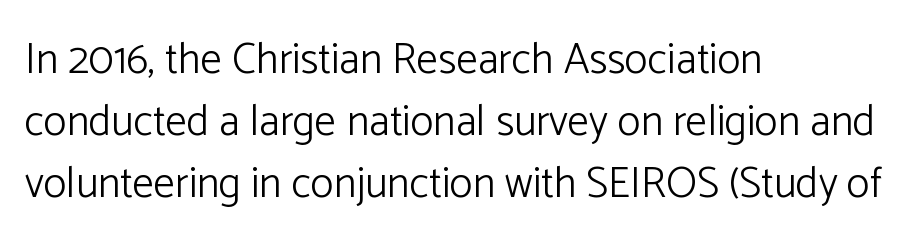
{"serif": "no", "italic": "no", "bold": "no", "weight": "light", "width": "normal", "stroke_contrast": "low", "x_height": "medium", "monospaced": "no", "underline": "no", "align": "left", "line_spacing": "normal", "line_spacing_ratio": 1.44, "letter_spacing": "normal", "letter_spacing_em": 0.0, "glyph_px": 43}
